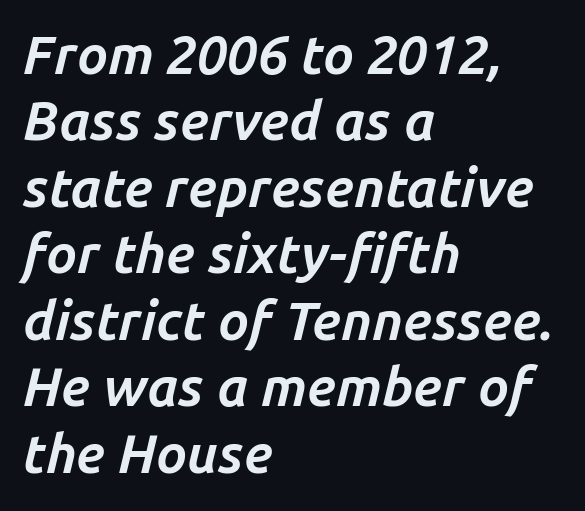
The image shows 54 px bold type, italic (leaning right); set left-aligned, line spacing 1.23x, normal letter spacing, not underlined; low stroke contrast and a medium x-height.
